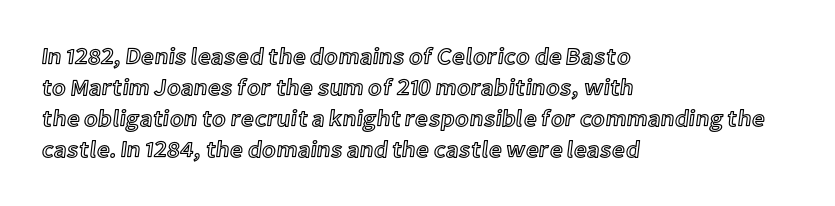
The image shows 23 px text type; set left-aligned, normal line spacing (1.35x), normal letter spacing, not underlined.
